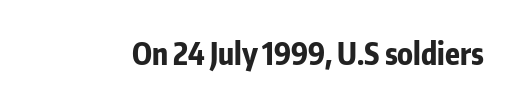
The image shows 30 px bold, condensed sans-serif type, upright; set normal letter spacing, not underlined; low stroke contrast and a medium x-height.
